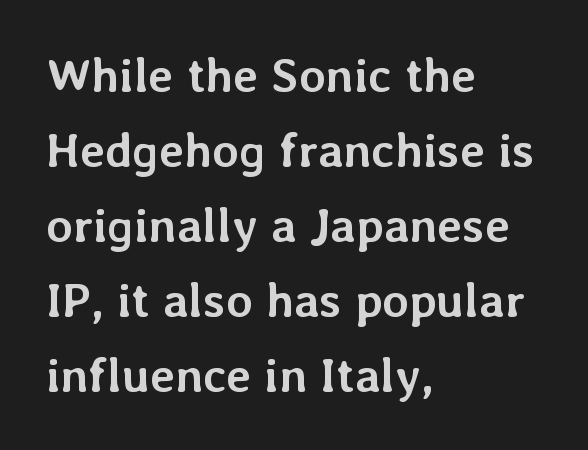
The image shows 48 px semibold type, upright; set left-aligned, normal line spacing (1.56x), normal letter spacing, not underlined; low stroke contrast and a medium x-height.
